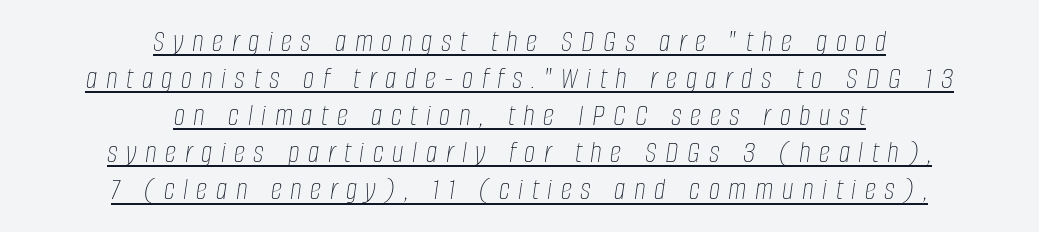
Is this a fixed-width face? No — the glyphs have proportional, varying widths. The horizontal fit of the characters is loose and conspicuously gappy. Compared with a flush-left layout, this one balances lines on the center instead. The characters are drawn with everyday or finer stroke widths. Designer's note — italics engaged.
